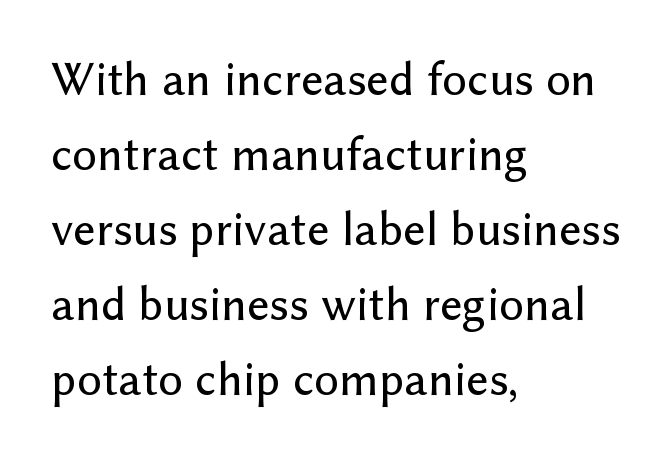
Think of a printed novel: that variable character pitch is what you see here. The rows are spaced the way most documents space them. No extra tracking has been applied to these lines. This rendering features lettering with no underline. You can tell it's not italic because the verticals are truly vertical.
